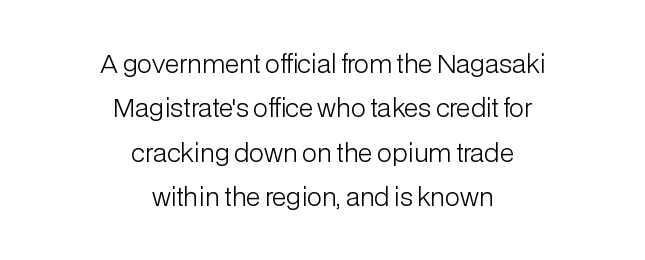
{"italic": "no", "bold": "no", "underline": "no", "align": "center", "line_spacing_ratio": 1.78, "letter_spacing": "normal", "letter_spacing_em": 0.0, "glyph_px": 25}
